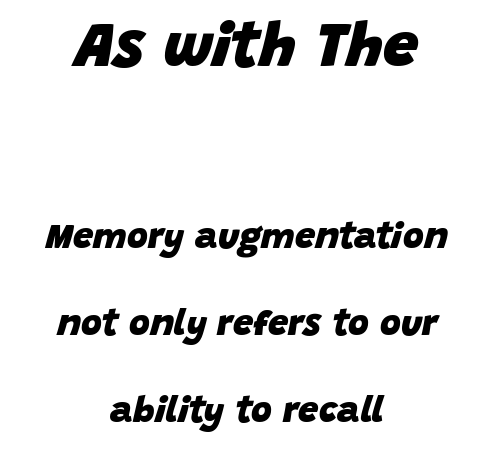
Honestly, the letter spacing is just normal — you wouldn't notice it. Honestly, the rows look like they've been pulled way apart. No word sits above an underline. Every character sits at an angle, as italics do.
